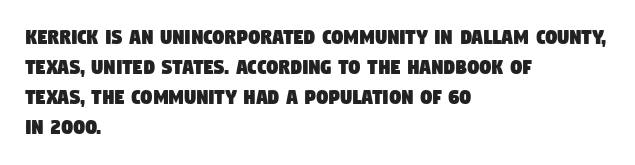
{"underline": "no", "align": "left", "line_spacing": "normal", "line_spacing_ratio": 1.31, "letter_spacing": "normal", "letter_spacing_em": 0.0, "glyph_px": 23}
